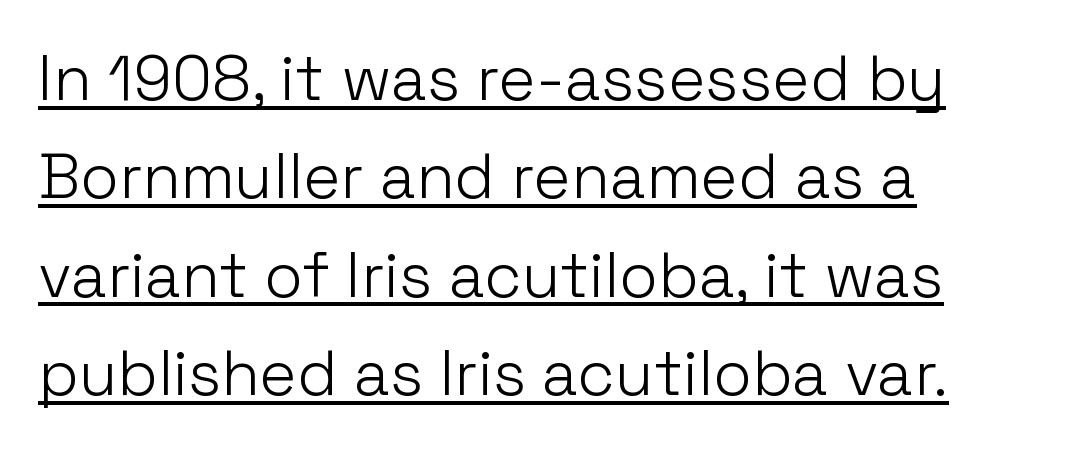
{"serif": "no", "italic": "no", "bold": "no", "weight": "light", "width": "normal", "stroke_contrast": "low", "x_height": "medium", "monospaced": "no", "underline": "yes", "align": "left", "line_spacing": "normal", "line_spacing_ratio": 1.56, "letter_spacing": "normal", "letter_spacing_em": 0.0, "glyph_px": 63}
